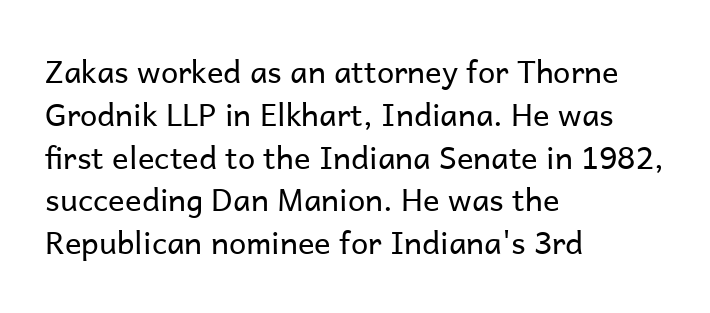
The image shows 31 px regular-weight sans-serif type, upright; set left-aligned, normal line spacing (1.38x), normal letter spacing, not underlined; low stroke contrast and a medium x-height.
